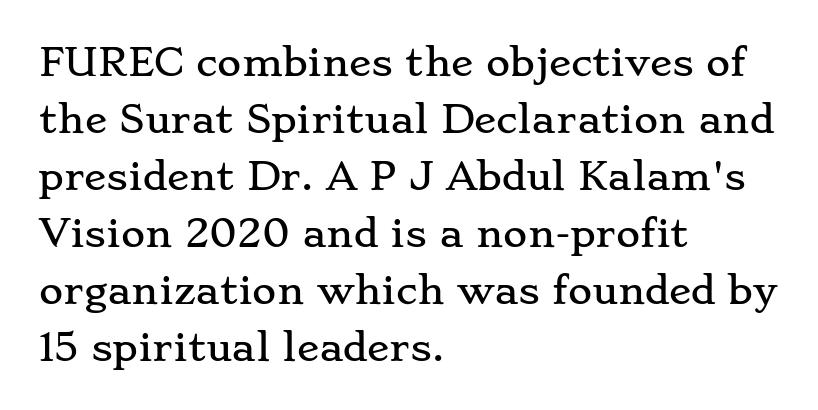
Quick note: underline off. Standard letterfit; no display-style spreading of the glyphs. Successive baselines arrive at the customary interval. The typesetter chose a ragged-right arrangement here.
